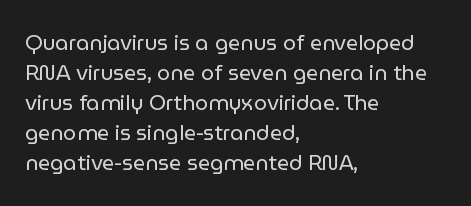
Q: Is the text bold? A: No.
Q: Is the text italic (slanted)? A: No, it is upright.
Q: Is the text underlined? A: No.
Q: How is the paragraph aligned? A: Left-aligned.
Q: Is the spacing between letters normal or unusually wide? A: Normal.
Q: Is the spacing between lines tight, normal or loose? A: Normal.
